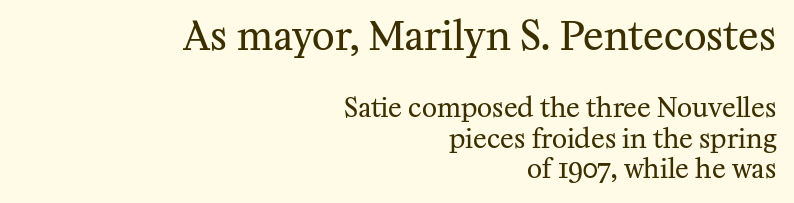
Q: Is the text bold? A: No.
Q: Is the text italic (slanted)? A: No, it is upright.
Q: Is the typeface a serif or a sans-serif typeface? A: Serif.
Q: Is the text underlined? A: No.
Q: How is the paragraph aligned? A: Right-aligned.
Q: Is the spacing between letters normal or unusually wide? A: Normal.
Q: Which block of text is set in a larger size, the first (top) or the second (bottom)? A: The first (top) one.
Q: Width (condensed, normal, or wide)? A: Normal.
Q: Stroke contrast? A: Medium.
Q: x-height? A: Medium.
Q: Monospaced? A: No.
